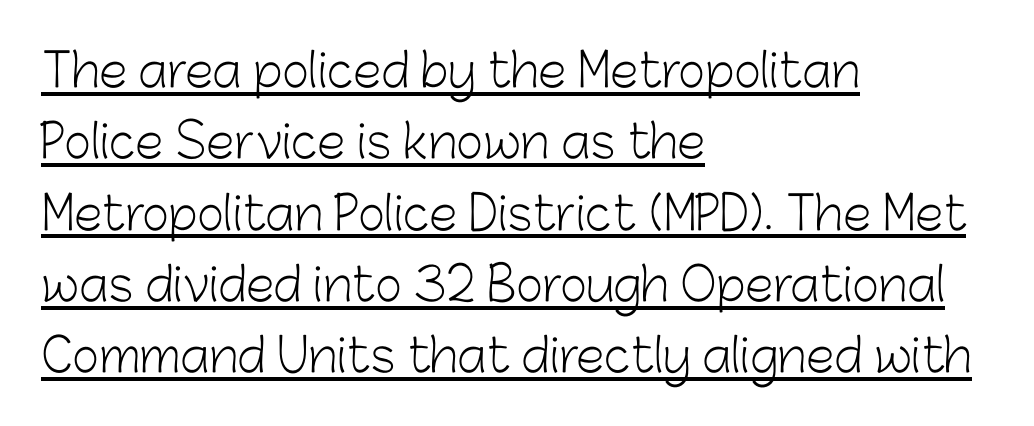
{"serif": "no", "italic": "no", "bold": "no", "weight": "light", "width": "normal", "stroke_contrast": "low", "x_height": "medium", "monospaced": "no", "underline": "yes", "align": "left", "line_spacing": "normal", "line_spacing_ratio": 1.55, "letter_spacing": "normal", "letter_spacing_em": 0.0, "glyph_px": 46}
